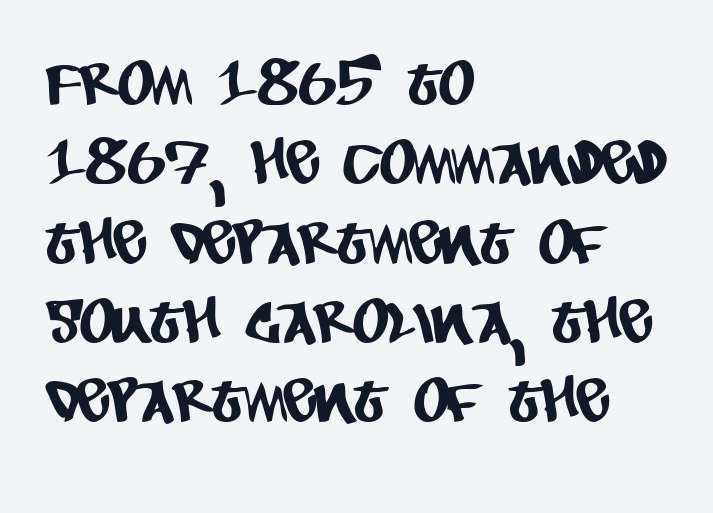
{"serif": "no", "width": "condensed", "stroke_contrast": "low", "x_height": "large", "monospaced": "no", "underline": "no", "align": "left", "line_spacing": "normal", "line_spacing_ratio": 1.3, "letter_spacing": "normal", "letter_spacing_em": 0.0, "glyph_px": 61}
